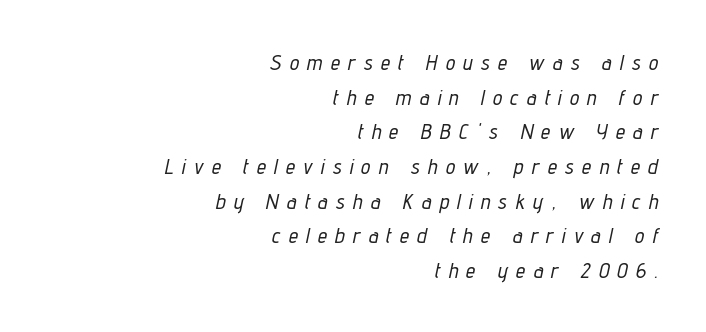
{"italic": "yes", "lean": "right", "slant_degrees": 12, "underline": "no", "align": "right", "line_spacing": "normal", "line_spacing_ratio": 1.65, "letter_spacing": "wide", "letter_spacing_em": 0.4, "glyph_px": 21}
